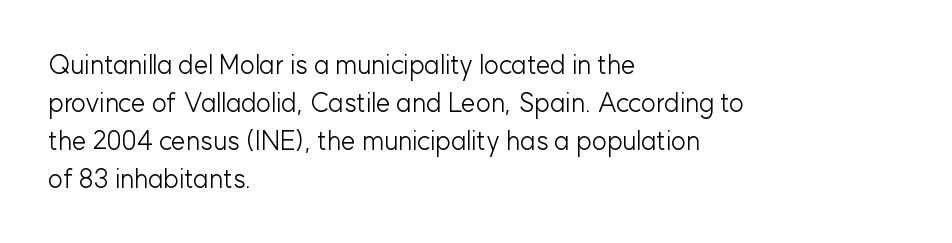
Visually the block forms a straight wall on the left and a jagged coastline on the right. Caption: standard tracking, unaltered. The type sits square on the baseline with zero lean. Weight: not bold — regular or lighter.
